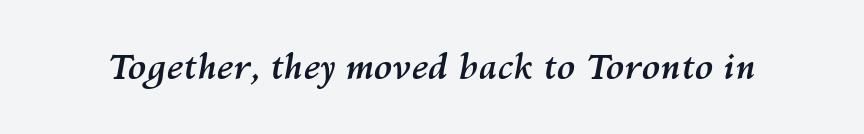
{"italic": "yes", "lean": "right", "slant_degrees": 10, "bold": "yes", "weight": "semibold", "width": "normal", "stroke_contrast": "medium", "x_height": "medium", "monospaced": "no", "underline": "no", "letter_spacing": "normal", "letter_spacing_em": 0.0, "glyph_px": 34}
